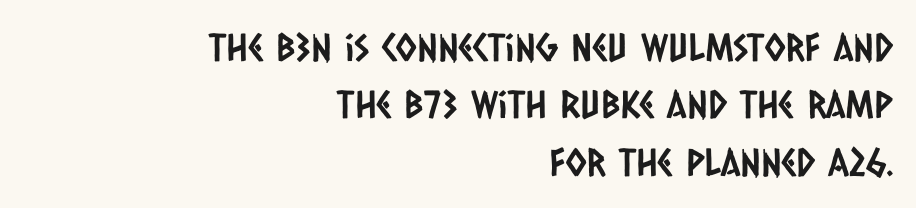
{"serif": "no", "width": "condensed", "stroke_contrast": "low", "x_height": "large", "monospaced": "no", "underline": "no", "align": "right", "line_spacing": "normal", "line_spacing_ratio": 1.51, "letter_spacing": "normal", "letter_spacing_em": 0.0, "glyph_px": 38}
